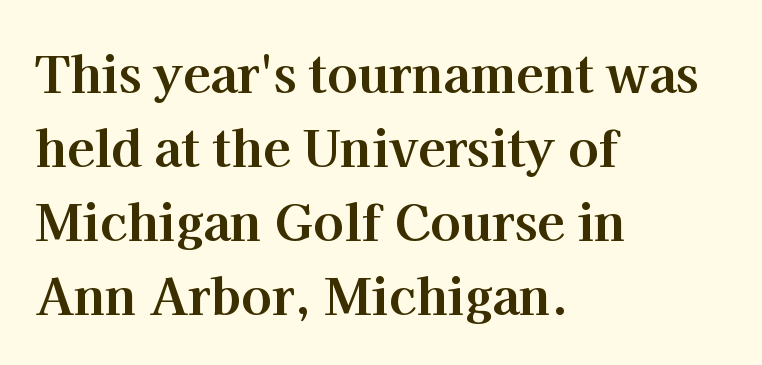
Glance below the letters and you will spot only blank space. Stroke thickness is high; the sample reads as a true bold. Reading down the block, your eye returns to a fixed left position each line. Typographically, this falls in the serif category. The rendering keeps characters at their native spacing. Interline gaps are of average width in this sample.
